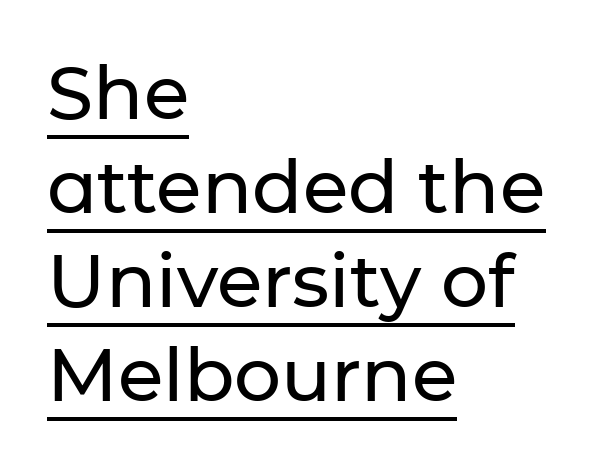
The image shows 74 px sans-serif type, upright; set left-aligned, normal line spacing (1.27x), normal letter spacing, underlined; low stroke contrast and a medium x-height.
